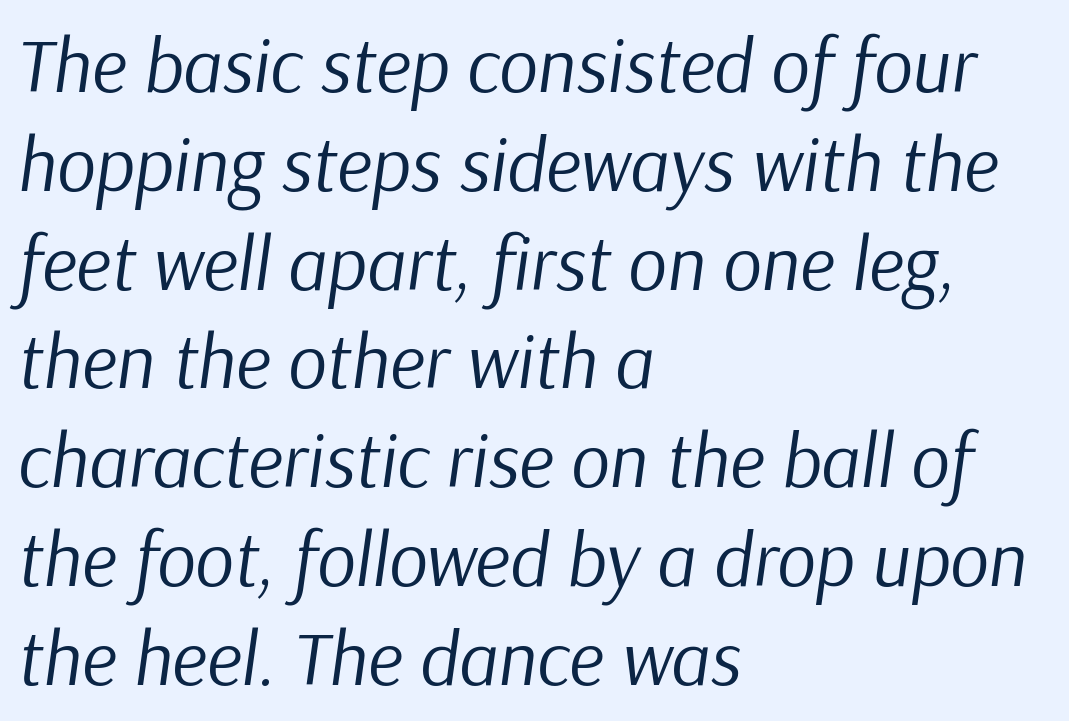
The image shows 76 px regular-weight type, italic (leaning right); set left-aligned, normal line spacing (1.3x), normal letter spacing, not underlined; low stroke contrast and a medium x-height.
